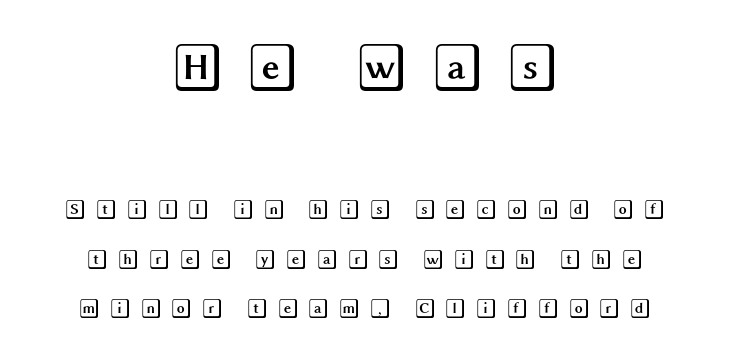
Typeset on center — no edge is straight. Summary of vertical rhythm: relaxed, with wide interline spacing. Here the first block reads like a headline and the second like body copy. Anything drawn beneath the words? Only blank space. The letters stand straight up with perfectly vertical stems. The gaps between neighbouring characters are conspicuously large.
